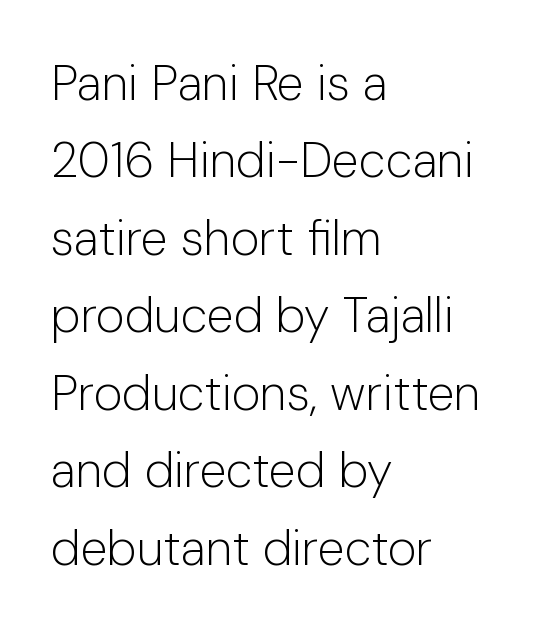
Nothing unusual about the tracking: characters are spaced as the font intends. Posture: straight, roman, zero tilt. Proportional: the letters do not fall into vertical columns. Observe the absence of serifs on each vertical stroke in this sample. The area under the type is left untouched.
